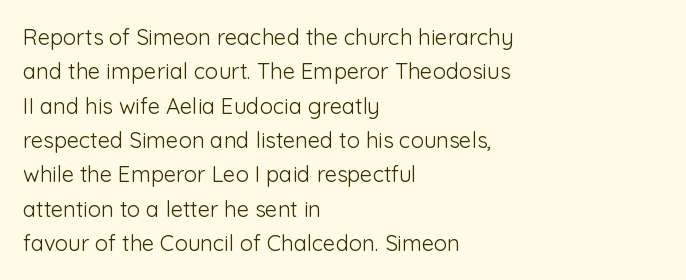
The specimen reads as upright at a glance. Is the stroke heavy? The answer is a plain regular-or-lighter. Clear beneath every line of the passage. Notice how descenders clear the ascenders below comfortably — that's standard leading.
